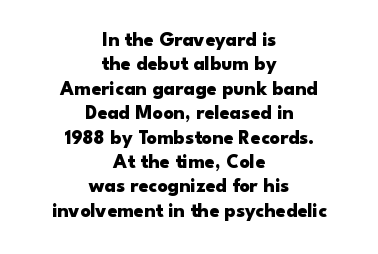
Q: Is the text bold? A: Yes.
Q: Is the text italic (slanted)? A: No, it is upright.
Q: Is the text underlined? A: No.
Q: How is the paragraph aligned? A: Centered.
Q: Is the spacing between letters normal or unusually wide? A: Normal.
